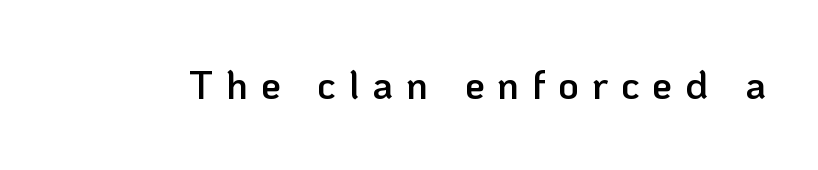
The rendering uses natural spacing where letterforms have individual widths. The glyphs have the mass of a demibold cut, below bold. The axis of the letterforms is exactly vertical. The line texture is sparse and dotted thanks to wide tracking.
